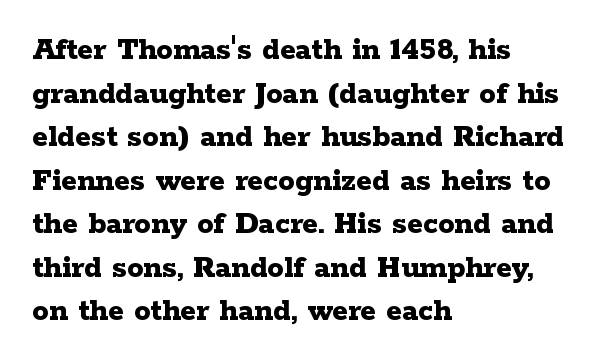
The image shows 33 px bold, wide serif type, upright; set left-aligned, normal line spacing (1.32x), normal letter spacing, not underlined; low stroke contrast and a medium x-height.
